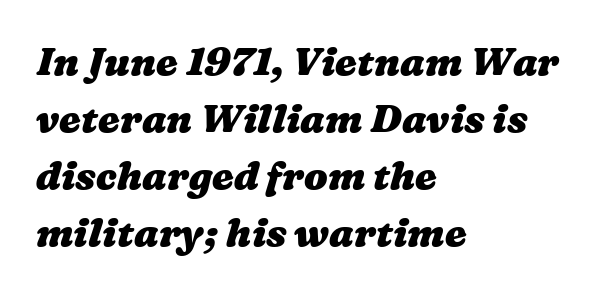
Does extra space separate the letters? No, they use regular spacing. Alignment: flush left. Think of a printed novel: that variable character pitch is what you see here. This sample keeps an unexceptional amount of space between lines.
